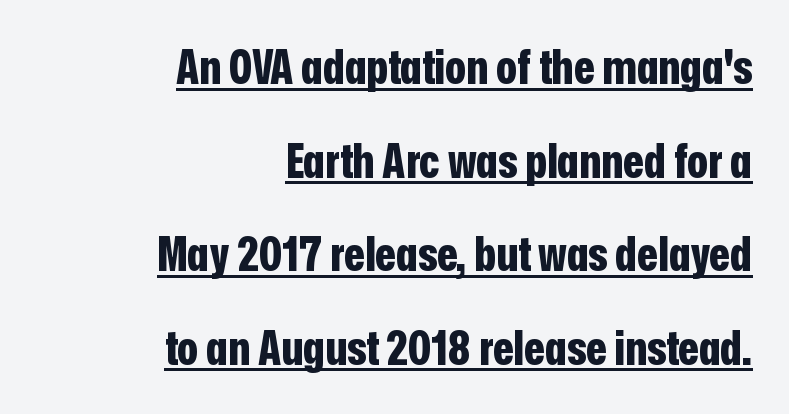
Q: Is the text bold? A: Yes.
Q: Is the text italic (slanted)? A: No, it is upright.
Q: Is the typeface a serif or a sans-serif typeface? A: Sans-serif.
Q: Is the text underlined? A: Yes.
Q: How is the paragraph aligned? A: Right-aligned.
Q: Is the spacing between letters normal or unusually wide? A: Normal.
Q: Is the spacing between lines tight, normal or loose? A: Loose.
Q: Width (condensed, normal, or wide)? A: Condensed.
Q: Stroke contrast? A: Low.
Q: x-height? A: Medium.
Q: Monospaced? A: No.
